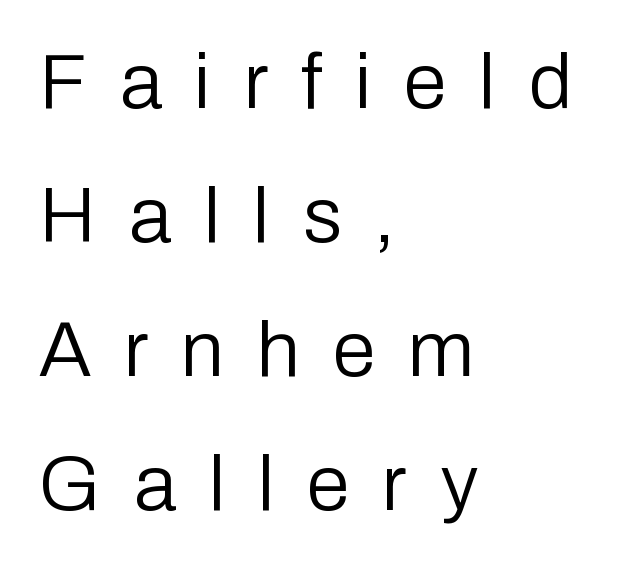
The image shows 78 px regular-weight sans-serif type, upright; set left-aligned, line spacing 1.72x, unusually wide letter spacing (+0.42 em), not underlined; low stroke contrast and a medium x-height.
